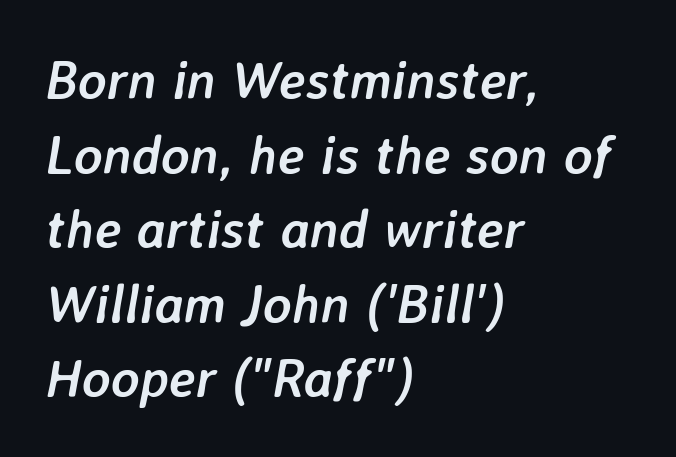
Q: Is the text bold? A: Yes.
Q: Is the text italic (slanted)? A: Yes, it leans right by about 7 degrees.
Q: Is the text underlined? A: No.
Q: How is the paragraph aligned? A: Left-aligned.
Q: Is the spacing between letters normal or unusually wide? A: Normal.
Q: Is the spacing between lines tight, normal or loose? A: Normal.
Q: Width (condensed, normal, or wide)? A: Normal.
Q: Stroke contrast? A: Low.
Q: x-height? A: Medium.
Q: Monospaced? A: No.
